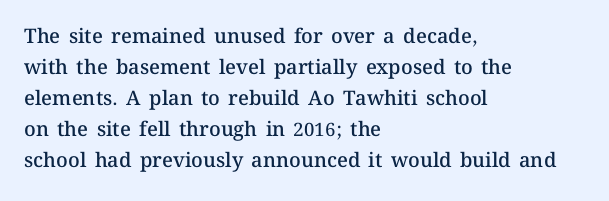
The image shows 20 px text type, upright; set left-aligned, normal line spacing (1.55x), normal letter spacing, not underlined.
